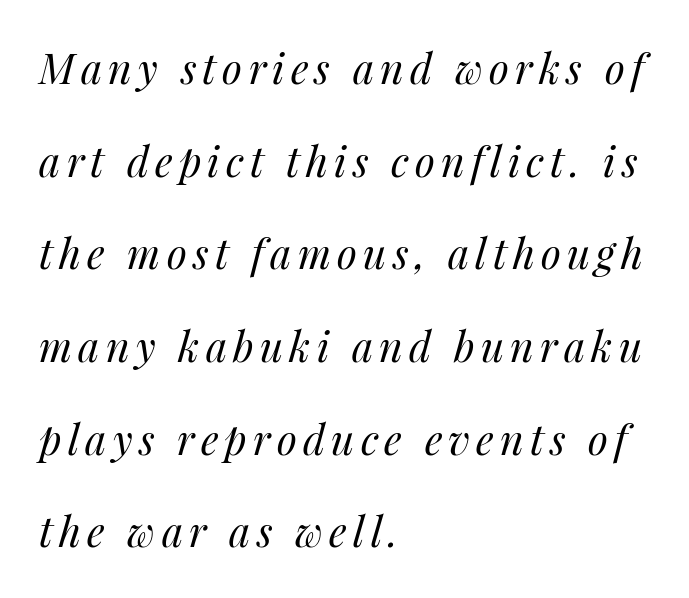
A clean baseline with only descenders dipping below it. In CSS terms this would be text-align: left. Rendered with sloped, italic letterforms. The passage shown is not bold in any degree.
